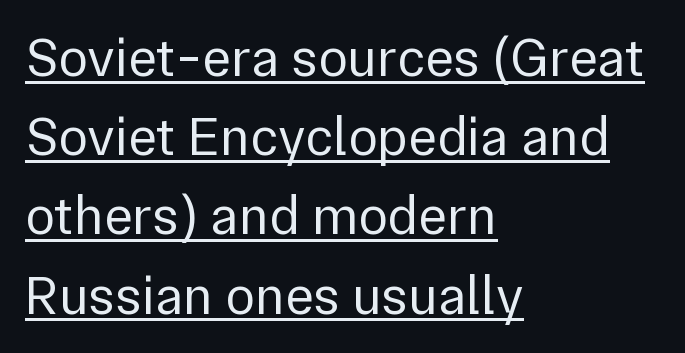
{"serif": "no", "italic": "no", "bold": "no", "weight": "regular", "width": "normal", "x_height": "medium", "monospaced": "no", "underline": "yes", "align": "left", "line_spacing": "normal", "line_spacing_ratio": 1.44, "letter_spacing": "normal", "letter_spacing_em": 0.0, "glyph_px": 55}
